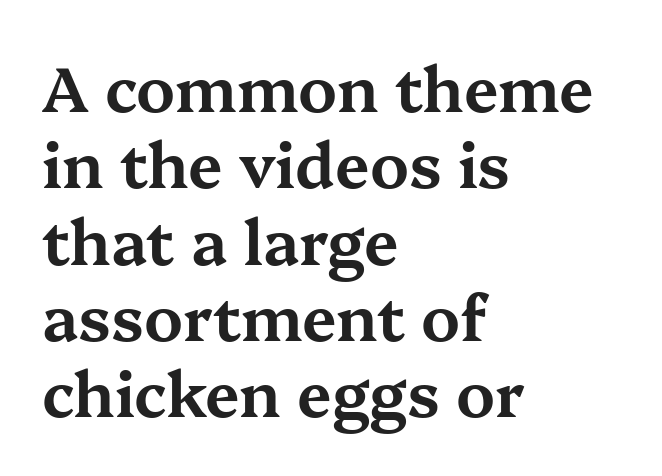
{"serif": "yes", "italic": "no", "width": "wide", "stroke_contrast": "medium", "x_height": "medium", "monospaced": "no", "underline": "no", "align": "left", "line_spacing_ratio": 1.23, "letter_spacing": "normal", "letter_spacing_em": 0.0, "glyph_px": 62}
